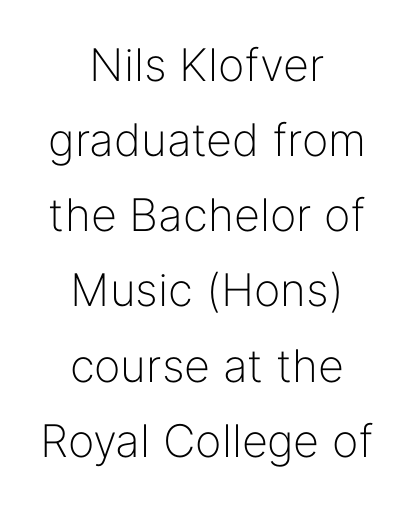
Is there any slant? The stems are plumb. Vertical spacing — default. Words appear dense and cohesive because spacing is normal. Layout note: lines centered.
